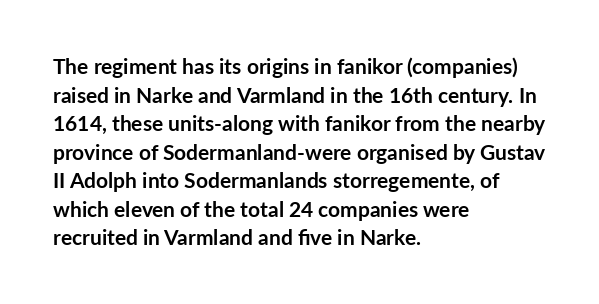
{"italic": "no", "bold": "yes", "underline": "no", "align": "left", "line_spacing": "normal", "line_spacing_ratio": 1.36, "letter_spacing": "normal", "letter_spacing_em": 0.0, "glyph_px": 21}
